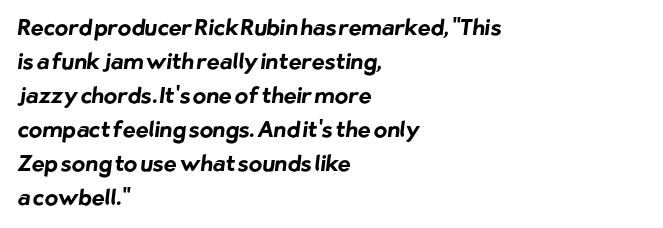
The image shows 22 px bold type; set left-aligned, normal line spacing (1.55x), normal letter spacing, not underlined.
